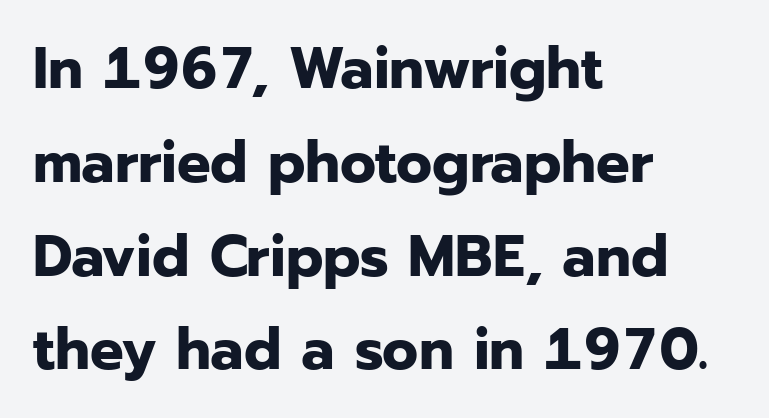
The passage shown is not underscored anywhere. Spacing between characters is what you'd get straight out of the box. Typeset ragged right — the left edge is the straight one. The passage shown is typed in a proportional face where columns would drift.
